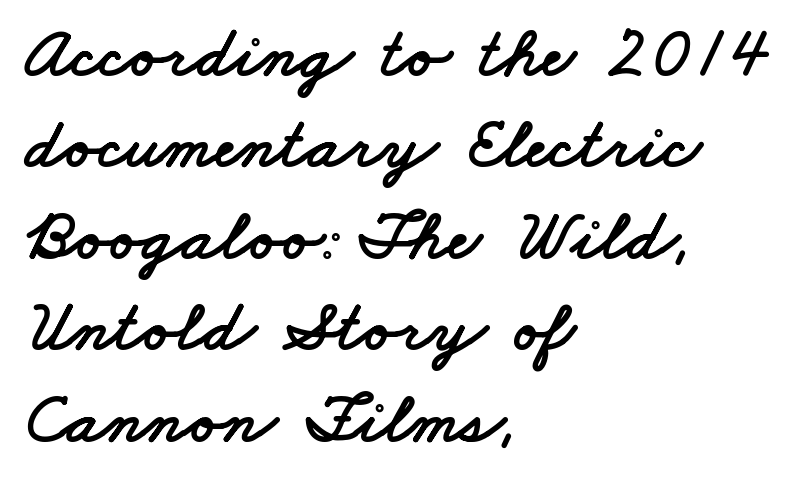
The image shows 72 px wide sans-serif type; set left-aligned, normal line spacing (1.27x), normal letter spacing, not underlined; low stroke contrast and a small x-height.
